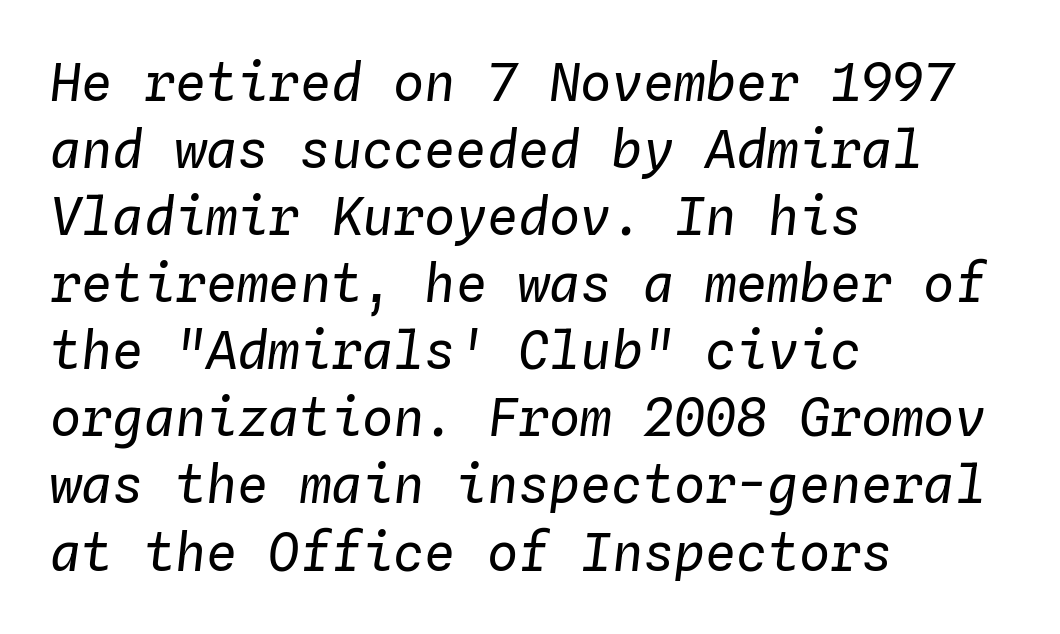
Q: Is the text bold? A: No.
Q: Is the text italic (slanted)? A: Yes, it leans right by about 4 degrees.
Q: Is the text underlined? A: No.
Q: How is the paragraph aligned? A: Left-aligned.
Q: Is the spacing between letters normal or unusually wide? A: Normal.
Q: Is the spacing between lines tight, normal or loose? A: Normal.
Q: Width (condensed, normal, or wide)? A: Normal.
Q: Stroke contrast? A: Low.
Q: x-height? A: Medium.
Q: Monospaced? A: Yes.
